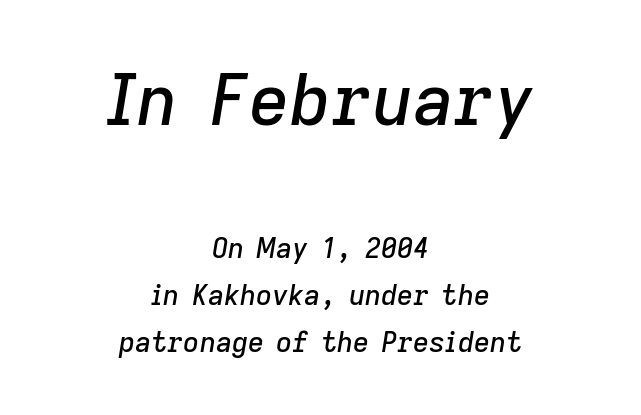
Horizontal alignment here is central, giving a formal, balanced look. If you drew a line through each stem, it would be angled. Do the characters align in a grid? No, the font is proportional. Scale decreases going downward across the two blocks. Summary of vertical rhythm: regular, with standard interline spacing.
